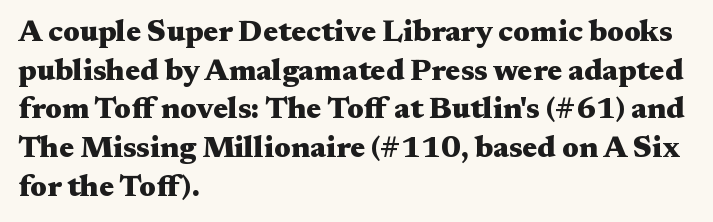
Q: Is the text bold? A: Yes.
Q: Is the text italic (slanted)? A: No, it is upright.
Q: Is the typeface a serif or a sans-serif typeface? A: Serif.
Q: Is the text underlined? A: No.
Q: How is the paragraph aligned? A: Left-aligned.
Q: Is the spacing between letters normal or unusually wide? A: Normal.
Q: Is the spacing between lines tight, normal or loose? A: Normal.
Q: Width (condensed, normal, or wide)? A: Wide.
Q: Stroke contrast? A: Medium.
Q: x-height? A: Medium.
Q: Monospaced? A: No.
